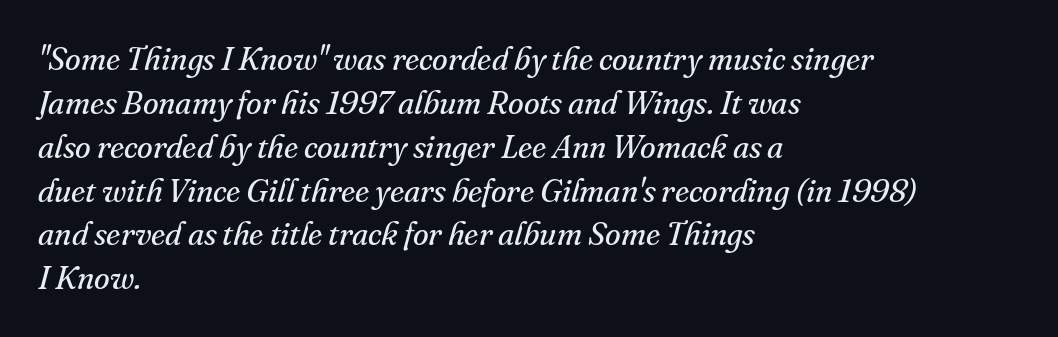
The letters look calm and open, with moderate or lighter stems. The string is rendered with underlining switched off. This sample uses plain, unmodified letter spacing. The passage shown is typed in a proportional face where columns would drift. Typographically, this falls in the serif category. Every row of glyphs begins at an identical x-position on the left.
